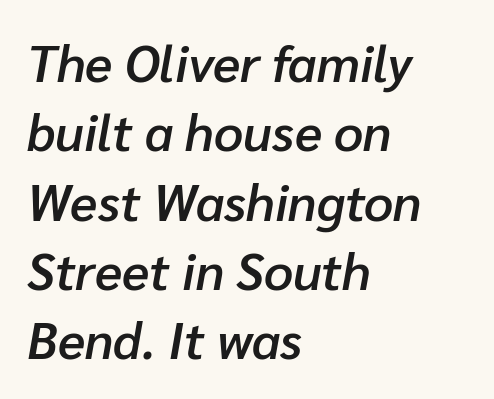
{"italic": "yes", "lean": "right", "slant_degrees": 10, "bold": "semi", "weight": "semibold", "width": "normal", "stroke_contrast": "low", "x_height": "medium", "monospaced": "no", "underline": "no", "align": "left", "line_spacing": "normal", "line_spacing_ratio": 1.36, "letter_spacing": "normal", "letter_spacing_em": 0.0, "glyph_px": 51}
